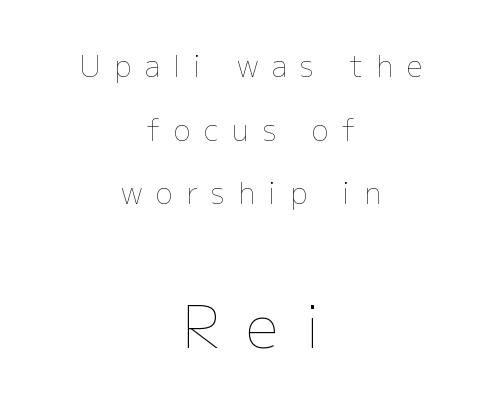
Q: Is the text bold? A: No.
Q: Is the text italic (slanted)? A: No, it is upright.
Q: Is the text underlined? A: No.
Q: How is the paragraph aligned? A: Centered.
Q: Is the spacing between letters normal or unusually wide? A: Unusually wide.
Q: Is the spacing between lines tight, normal or loose? A: Loose.
Q: Which block of text is set in a larger size, the first (top) or the second (bottom)? A: The second (bottom) one.
Q: Width (condensed, normal, or wide)? A: Normal.
Q: Stroke contrast? A: Low.
Q: x-height? A: Medium.
Q: Monospaced? A: No.
